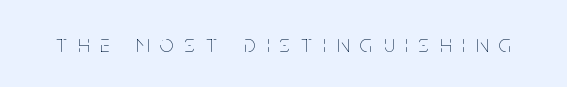
{"italic": "no", "bold": "no", "underline": "no", "letter_spacing": "wide", "letter_spacing_em": 0.47, "glyph_px": 24}
